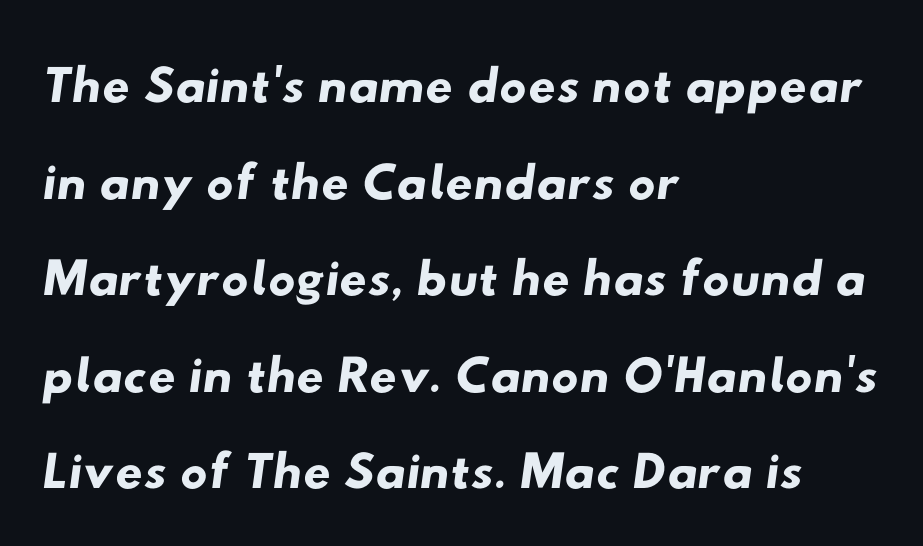
Q: Is the typeface a serif or a sans-serif typeface? A: Sans-serif.
Q: Is the text underlined? A: No.
Q: How is the paragraph aligned? A: Left-aligned.
Q: Is the spacing between letters normal or unusually wide? A: Normal.
Q: Is the spacing between lines tight, normal or loose? A: Normal.
Q: Width (condensed, normal, or wide)? A: Wide.
Q: Stroke contrast? A: Low.
Q: x-height? A: Small.
Q: Monospaced? A: No.
